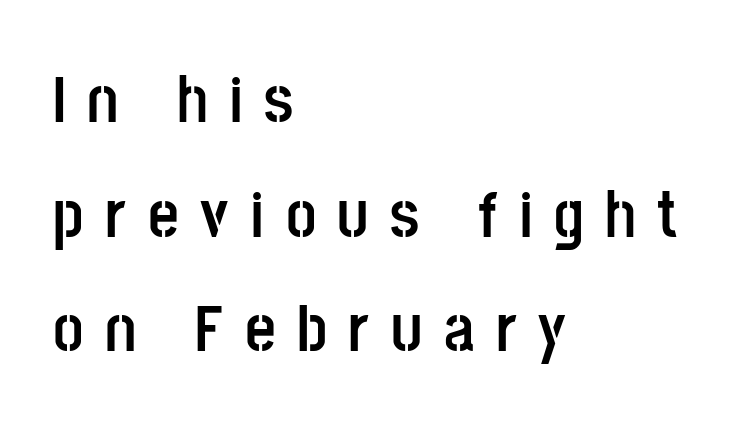
{"serif": "no", "italic": "no", "bold": "yes", "weight": "semibold", "width": "condensed", "stroke_contrast": "low", "x_height": "large", "monospaced": "no", "underline": "no", "align": "left", "line_spacing_ratio": 1.71, "letter_spacing": "wide", "letter_spacing_em": 0.32, "glyph_px": 67}
